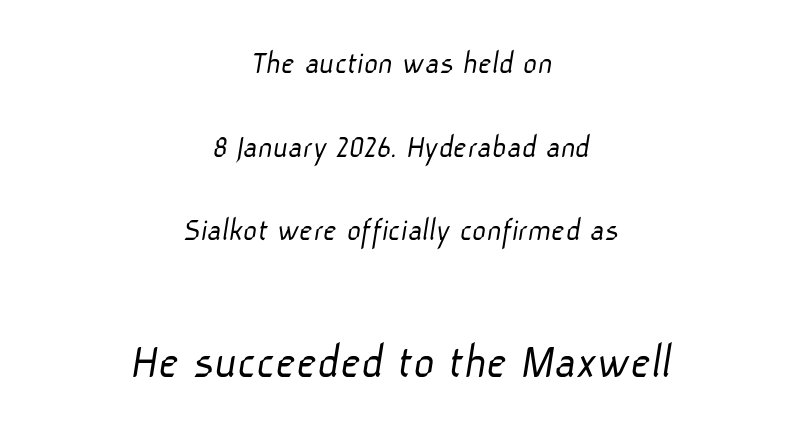
Notice the wide empty band between every row — that's loose leading. The typesetting does not lean heavy: it is not bold. Default kerning and tracking; the words read as compact shapes. The rendering enlarges the type as you move from the upper chunk to the lower.
